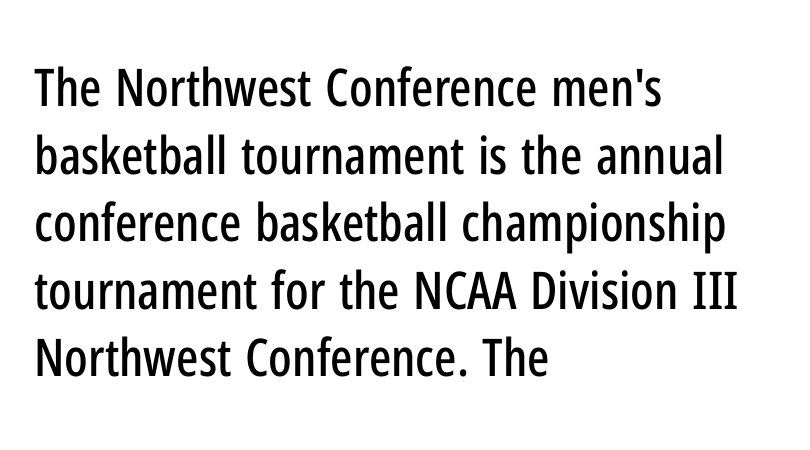
The letters stand straight up with perfectly vertical stems. You could not count columns in this text — the font is proportionally spaced. Clear beneath every line of the passage. These lines keep a tight, regular rhythm from letter to letter.
